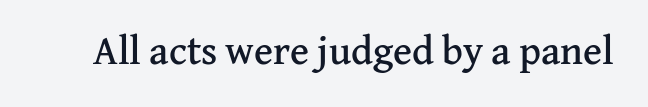
{"serif": "yes", "italic": "no", "width": "normal", "stroke_contrast": "medium", "x_height": "medium", "monospaced": "no", "underline": "no", "letter_spacing": "normal", "letter_spacing_em": 0.0, "glyph_px": 40}
